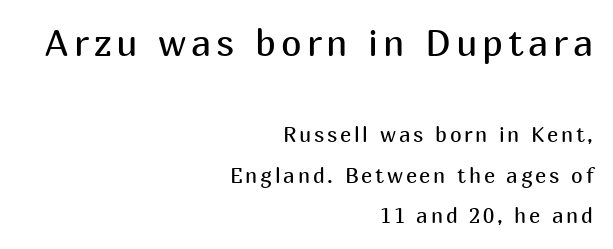
The image shows 37 px regular-weight sans-serif type, upright; set right-aligned, loose line spacing (1.93x), not underlined; the first (top) block is 1.76x larger; medium stroke contrast and a medium x-height.
